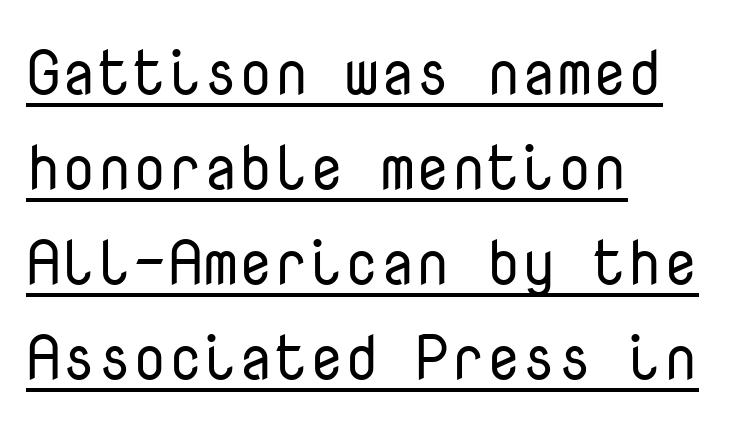
This sample has the even, mechanical cadence of fixed-width lettering. The typesetter has applied underlining to the passage shown. The characters display no serif detailing; their extremities are plain. This sample keeps an unexceptional amount of space between lines. The typesetting does not lean heavy: it is not bold.
